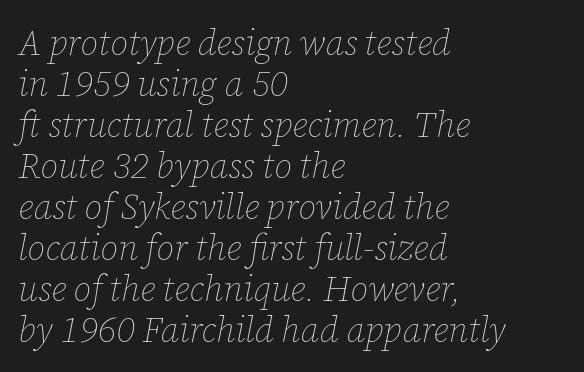
{"italic": "yes", "lean": "right", "slant_degrees": 12, "bold": "no", "weight": "thin", "width": "normal", "stroke_contrast": "low", "x_height": "medium", "monospaced": "no", "underline": "no", "align": "left", "line_spacing_ratio": 1.17, "letter_spacing": "normal", "letter_spacing_em": 0.0, "glyph_px": 35}
